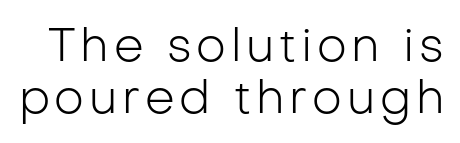
{"serif": "no", "italic": "no", "bold": "no", "weight": "light", "width": "normal", "stroke_contrast": "low", "x_height": "medium", "monospaced": "no", "underline": "no", "line_spacing": "tight", "line_spacing_ratio": 1.11, "glyph_px": 47}
